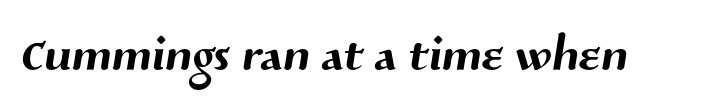
The gap between lines stays unmarked. Here the glyphs are tracked normally, forming tight word shapes. Classification — sans serif. This sample has the flowing, uneven cadence of proportional lettering.
